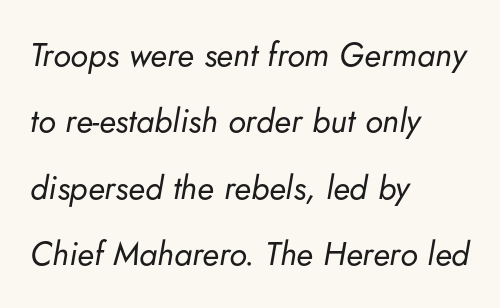
Clear beneath every line of the passage. The rendering keeps characters at their native spacing. The typesetting does not lean heavy: it is not bold. These lines were composed using italics. Compared with typical paragraphs, the rows here are farther apart. This sample has the flowing, uneven cadence of proportional lettering.
